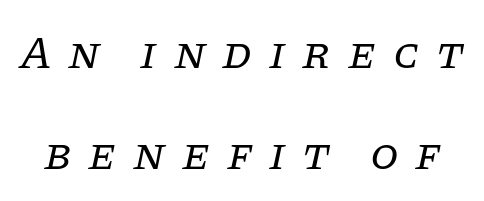
{"serif": "yes", "italic": "yes", "lean": "right", "slant_degrees": 11, "bold": "no", "weight": "regular", "width": "normal", "stroke_contrast": "low", "x_height": "large", "monospaced": "no", "underline": "no", "line_spacing": "loose", "line_spacing_ratio": 2.2, "letter_spacing": "wide", "letter_spacing_em": 0.36, "glyph_px": 46}
